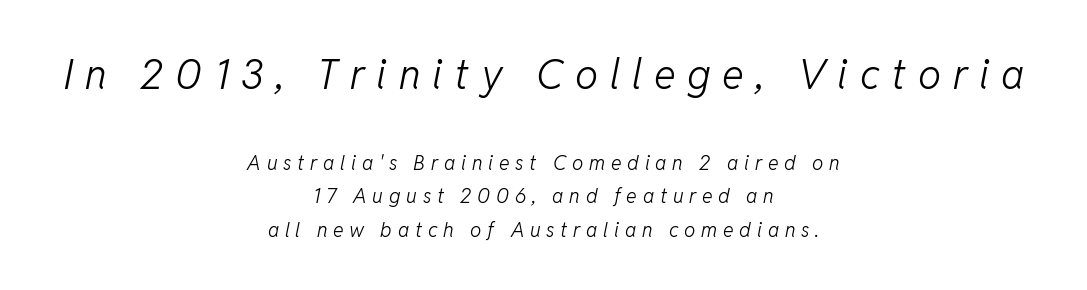
The image shows 41 px light type, italic (leaning right); set centered, normal line spacing (1.68x), unusually wide letter spacing (+0.29 em), not underlined; the first (top) block is 2.05x larger; low stroke contrast and a medium x-height.
